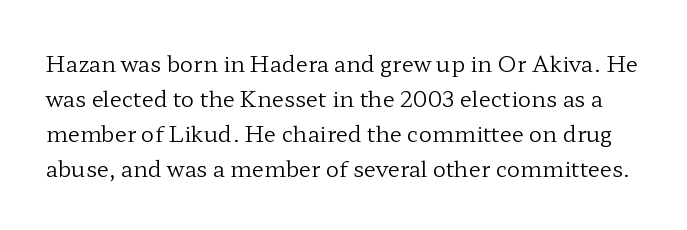
{"italic": "no", "bold": "no", "underline": "no", "line_spacing": "normal", "line_spacing_ratio": 1.59, "letter_spacing": "normal", "letter_spacing_em": 0.0, "glyph_px": 22}
